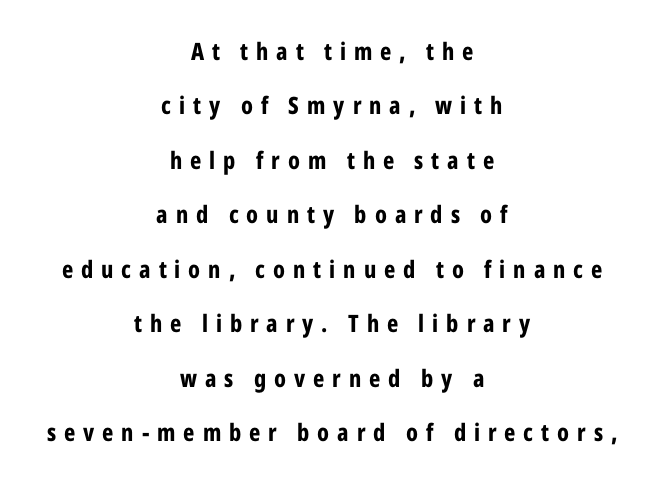
{"italic": "no", "bold": "yes", "underline": "no", "align": "center", "line_spacing": "loose", "line_spacing_ratio": 2.27, "letter_spacing": "wide", "letter_spacing_em": 0.33, "glyph_px": 24}
